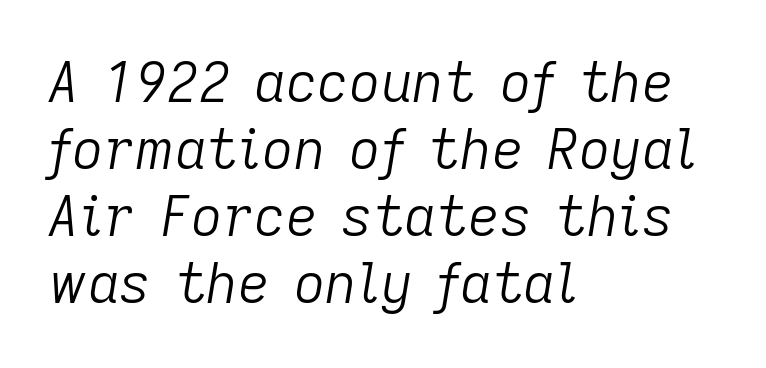
{"italic": "yes", "lean": "right", "slant_degrees": 9, "bold": "no", "weight": "light", "width": "normal", "stroke_contrast": "low", "x_height": "medium", "monospaced": "no", "underline": "no", "align": "left", "line_spacing_ratio": 1.22, "letter_spacing": "normal", "letter_spacing_em": 0.0, "glyph_px": 55}
